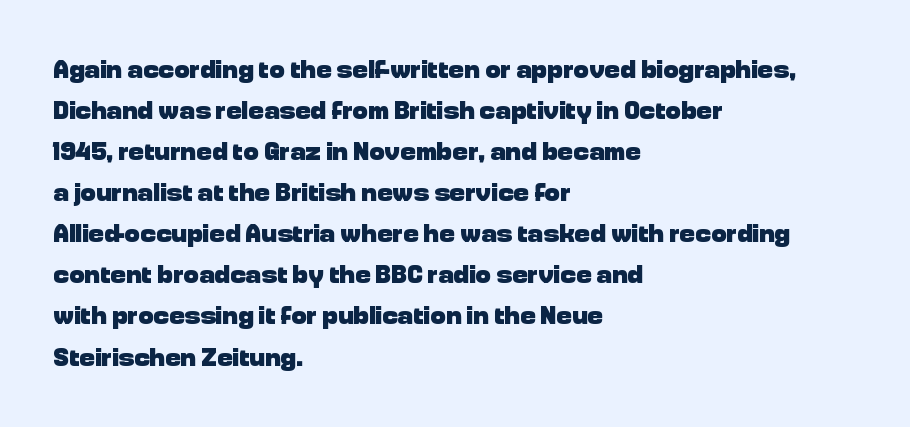
The image shows 26 px bold type, upright; set left-aligned, normal line spacing (1.58x), normal letter spacing, not underlined.
